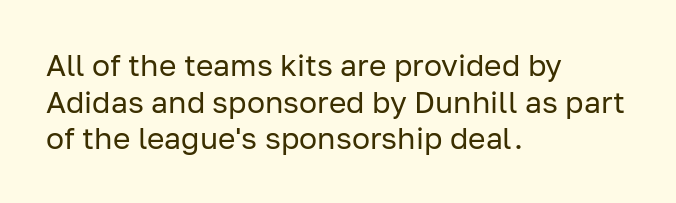
Q: Is the text bold? A: No.
Q: Is the text italic (slanted)? A: No, it is upright.
Q: Is the typeface a serif or a sans-serif typeface? A: Sans-serif.
Q: Is the text underlined? A: No.
Q: How is the paragraph aligned? A: Left-aligned.
Q: Is the spacing between letters normal or unusually wide? A: Normal.
Q: Width (condensed, normal, or wide)? A: Normal.
Q: Stroke contrast? A: Low.
Q: x-height? A: Medium.
Q: Monospaced? A: No.
